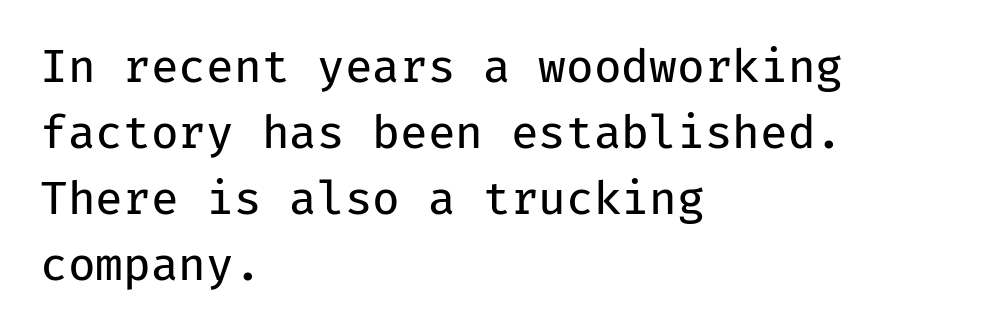
The image shows 45 px regular-weight sans-serif type, upright, monospaced; set left-aligned, normal line spacing (1.47x), normal letter spacing, not underlined; low stroke contrast and a medium x-height.
